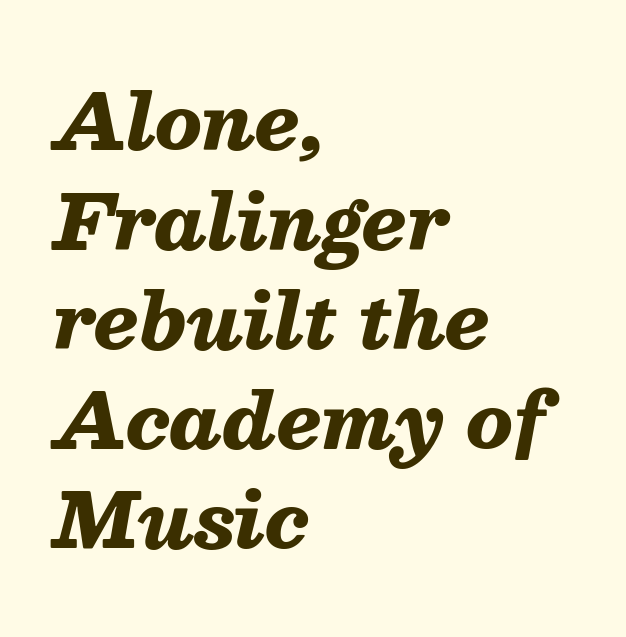
{"italic": "yes", "lean": "right", "slant_degrees": 13, "bold": "yes", "weight": "heavy", "width": "normal", "stroke_contrast": "medium", "x_height": "medium", "monospaced": "no", "underline": "no", "align": "left", "line_spacing": "normal", "line_spacing_ratio": 1.31, "letter_spacing": "normal", "letter_spacing_em": 0.0, "glyph_px": 76}
